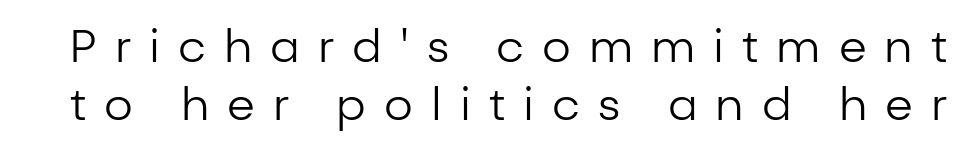
The image shows 45 px regular-weight sans-serif type, upright; set normal line spacing (1.3x), unusually wide letter spacing (+0.4 em), not underlined; low stroke contrast and a medium x-height.
